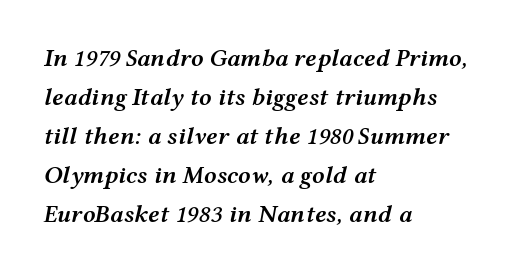
{"italic": "yes", "lean": "right", "slant_degrees": 12, "bold": "semi", "underline": "no", "align": "left", "line_spacing": "normal", "line_spacing_ratio": 1.56, "letter_spacing": "normal", "letter_spacing_em": 0.0, "glyph_px": 25}
